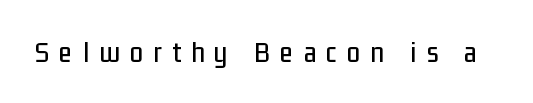
The image shows 30 px condensed sans-serif type, upright; set unusually wide letter spacing (+0.34 em), not underlined; low stroke contrast and a medium x-height.
